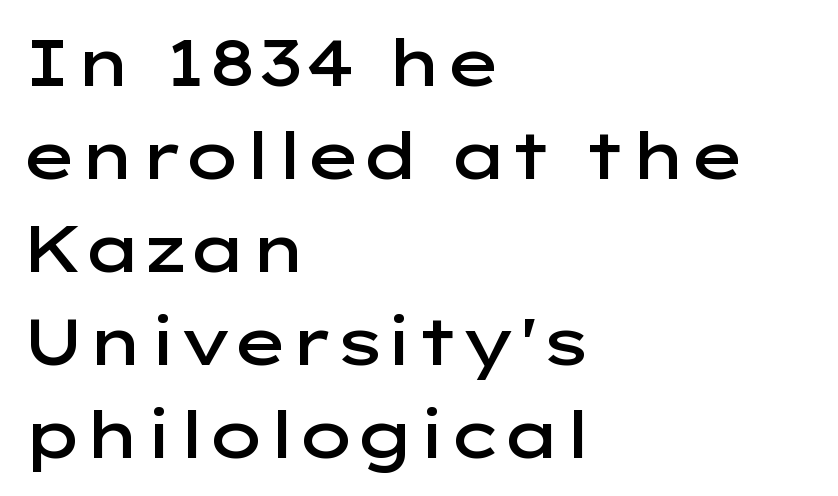
The image shows 65 px semibold, wide sans-serif type, upright; set left-aligned, normal line spacing (1.43x), normal letter spacing, not underlined; low stroke contrast and a medium x-height.
